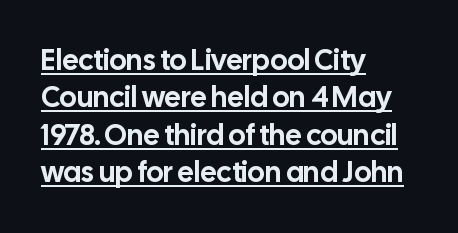
A typesetter would call this proportional, since set widths differ per character. Baseline-to-baseline distance is the conventional proportion of letter height. Each line of the rendering has a horizontal stroke beneath the glyphs. The lines are quadded left.
